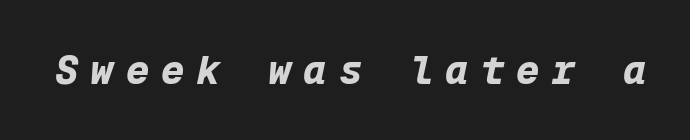
{"italic": "yes", "lean": "right", "slant_degrees": 12, "bold": "yes", "weight": "bold", "width": "normal", "stroke_contrast": "low", "x_height": "medium", "monospaced": "yes", "underline": "no", "letter_spacing": "wide", "letter_spacing_em": 0.31, "glyph_px": 39}
